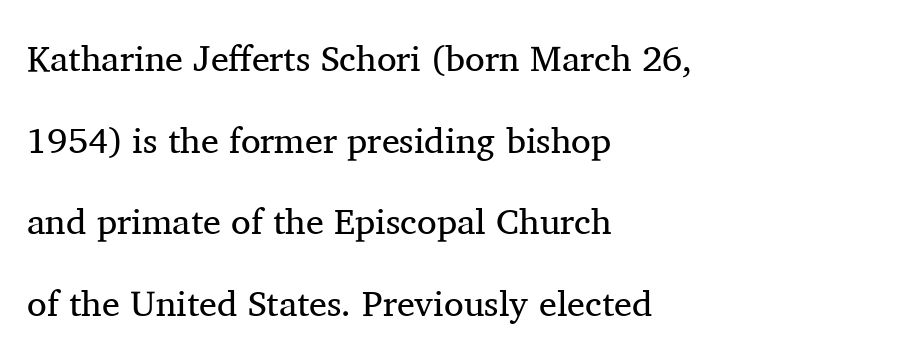
Q: Is the text bold? A: No.
Q: Is the text italic (slanted)? A: No, it is upright.
Q: Is the typeface a serif or a sans-serif typeface? A: Serif.
Q: Is the text underlined? A: No.
Q: How is the paragraph aligned? A: Left-aligned.
Q: Is the spacing between letters normal or unusually wide? A: Normal.
Q: Is the spacing between lines tight, normal or loose? A: Loose.
Q: Width (condensed, normal, or wide)? A: Normal.
Q: Stroke contrast? A: Medium.
Q: x-height? A: Medium.
Q: Monospaced? A: No.
